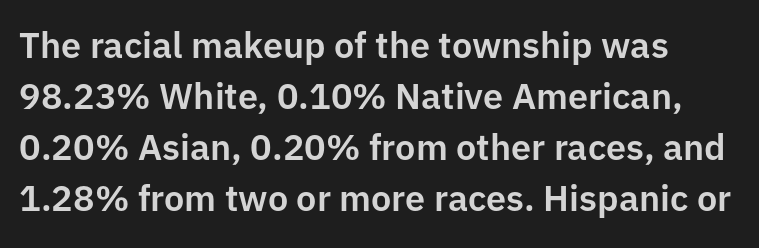
{"serif": "no", "italic": "no", "width": "normal", "stroke_contrast": "low", "x_height": "medium", "monospaced": "no", "underline": "no", "line_spacing": "normal", "line_spacing_ratio": 1.42, "letter_spacing": "normal", "letter_spacing_em": 0.0, "glyph_px": 36}
